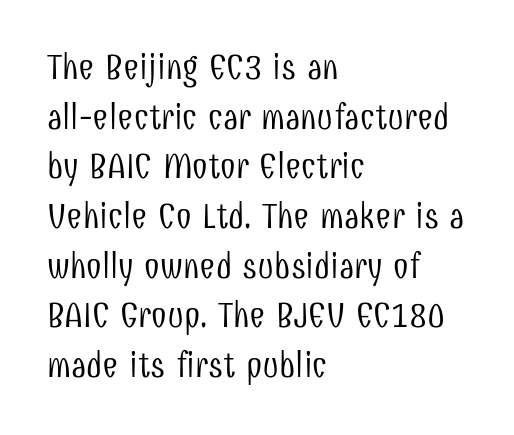
The image shows 35 px light, condensed sans-serif type, upright; set left-aligned, normal line spacing (1.42x), normal letter spacing, not underlined; low stroke contrast and a medium x-height.
